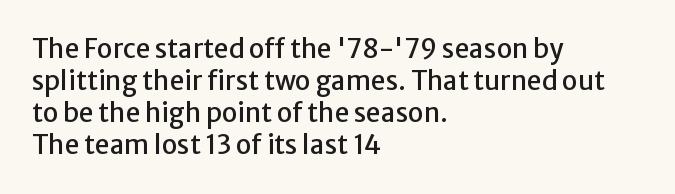
The image shows 26 px text type, upright; set left-aligned, line spacing 1.23x, normal letter spacing, not underlined.
